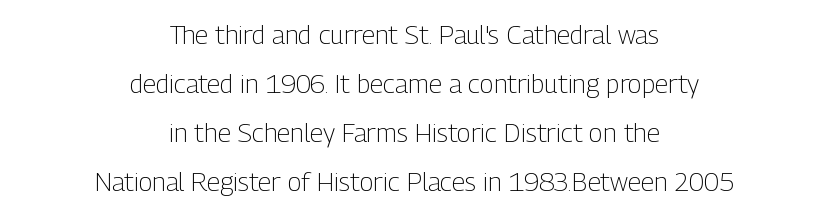
{"italic": "no", "bold": "no", "underline": "no", "align": "center", "line_spacing_ratio": 1.88, "letter_spacing": "normal", "letter_spacing_em": 0.0, "glyph_px": 26}
